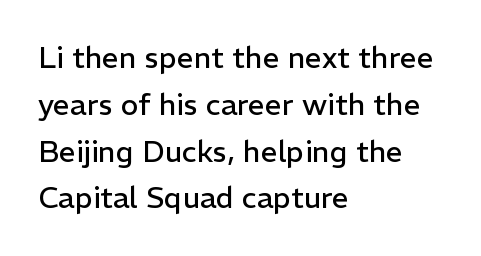
{"serif": "no", "italic": "no", "bold": "no", "weight": "regular", "width": "normal", "stroke_contrast": "low", "x_height": "medium", "monospaced": "no", "underline": "no", "align": "left", "line_spacing": "normal", "line_spacing_ratio": 1.56, "letter_spacing": "normal", "letter_spacing_em": 0.0, "glyph_px": 30}
